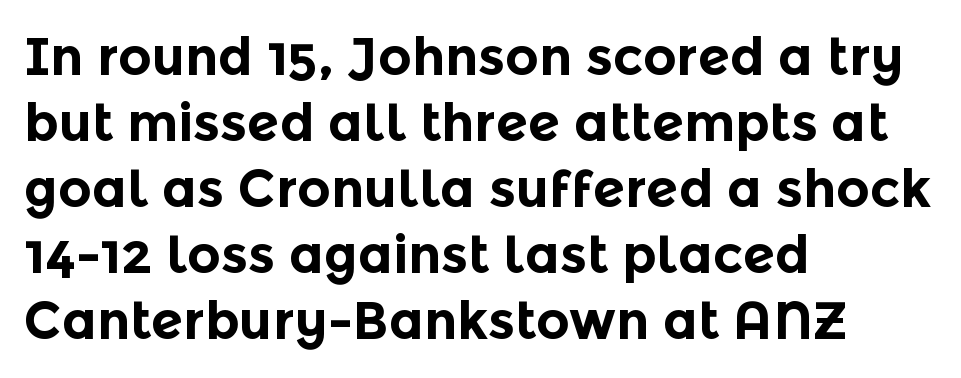
{"serif": "no", "italic": "no", "bold": "yes", "weight": "bold", "width": "normal", "x_height": "medium", "monospaced": "no", "underline": "no", "align": "left", "line_spacing": "normal", "line_spacing_ratio": 1.27, "letter_spacing": "normal", "letter_spacing_em": 0.0, "glyph_px": 52}
